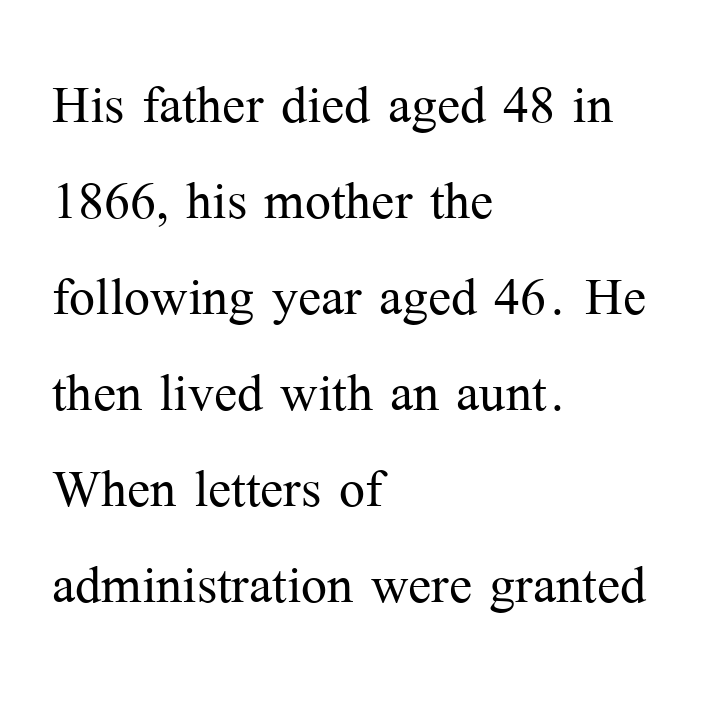
The image shows 69 px light serif type, upright; set left-aligned, normal line spacing (1.39x), normal letter spacing, not underlined; medium stroke contrast and a medium x-height.
